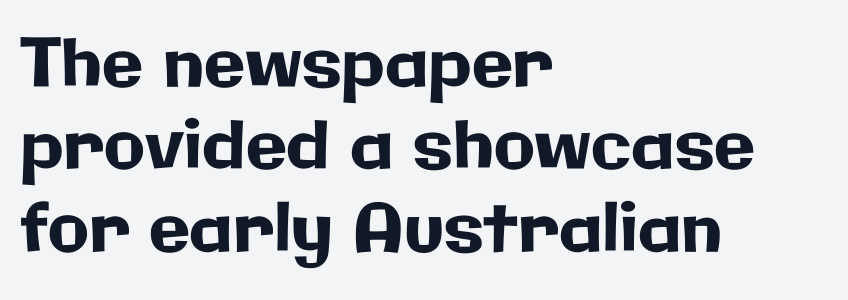
One-word summary of the alignment: left. Each letter's strokes conclude bluntly, with no projecting serifs. Note the varied advance widths — an 'i' is clearly narrower than an 'm'. If you drew a line through each stem, it would be perfectly vertical.
